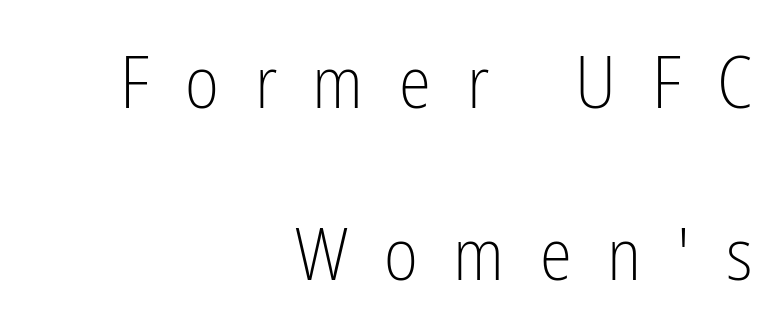
Q: Is the text bold? A: No.
Q: Is the text italic (slanted)? A: No, it is upright.
Q: Is the typeface a serif or a sans-serif typeface? A: Sans-serif.
Q: Is the text underlined? A: No.
Q: How is the paragraph aligned? A: Right-aligned.
Q: Is the spacing between letters normal or unusually wide? A: Unusually wide.
Q: Is the spacing between lines tight, normal or loose? A: Loose.
Q: Width (condensed, normal, or wide)? A: Condensed.
Q: Stroke contrast? A: Low.
Q: x-height? A: Medium.
Q: Monospaced? A: No.
